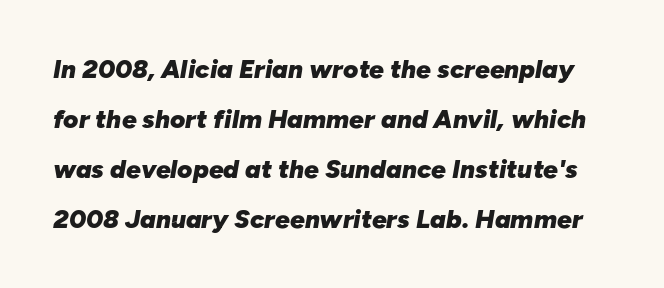
Quick note: interline space is abundant. The tracking reads as untouched default to a designer's eye. Heavy, bold letterforms. Just letters on the line, the space beneath them empty. In terms of posture, this sample is oblique.
